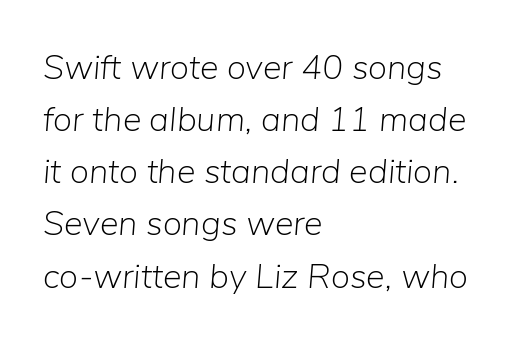
This sample keeps an unexceptional amount of space between lines. The text carries the slant typical of an italic or oblique font. The rendering uses natural spacing where letterforms have individual widths. Lines of text with bare space underneath.
